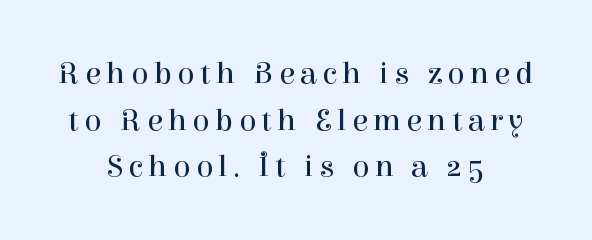
You could not count columns in this text — the font is proportionally spaced. In terms of posture, this sample is upright. The strokes carry an ordinary text weight at most. Whoever set this chose a conventional vertical rhythm. Every row of glyphs is offset so its center matches the block's center. Unlike a clean sans, this face finishes its strokes with serifs.
